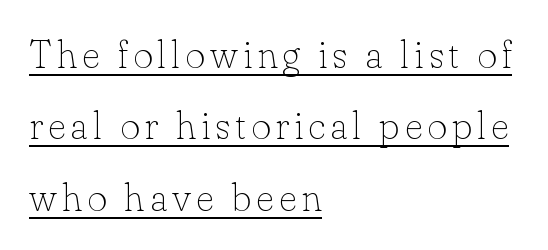
The passage shown is typeset with a serif family. Unbolded letterforms with no extra heft. Designer's note — italics off, roman on. Line starts are locked; line ends wander. The string is rendered with underlining switched on. You could not count columns in this text — the font is proportionally spaced.
